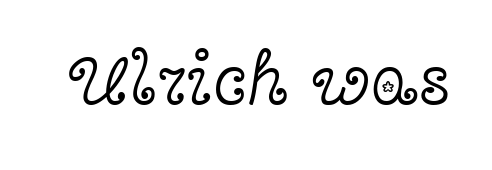
The passage shown has conventional tracking throughout. Observe the serifs anchoring each vertical stroke in this sample. Bare-footed words on every line. Counters stay open thanks to moderate or lighter strokes.
